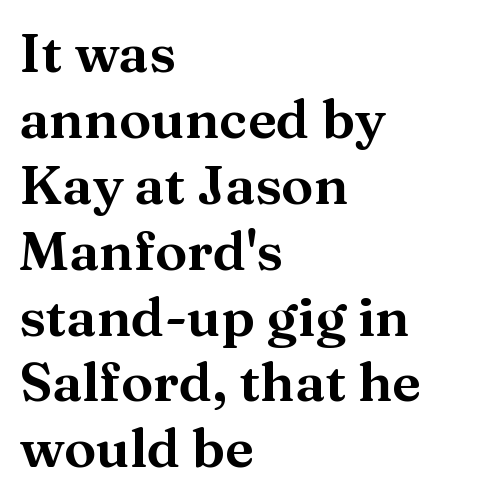
Q: Is the text italic (slanted)? A: No, it is upright.
Q: Is the typeface a serif or a sans-serif typeface? A: Serif.
Q: Is the text underlined? A: No.
Q: How is the paragraph aligned? A: Left-aligned.
Q: Is the spacing between letters normal or unusually wide? A: Normal.
Q: Width (condensed, normal, or wide)? A: Normal.
Q: Stroke contrast? A: Medium.
Q: x-height? A: Medium.
Q: Monospaced? A: No.
